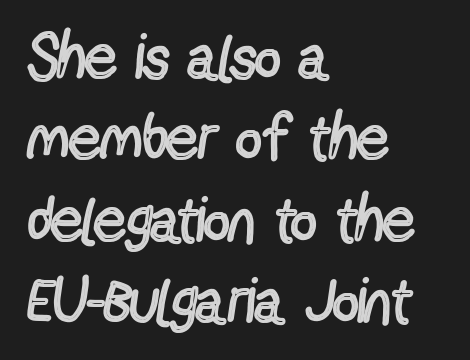
{"serif": "no", "bold": "no", "weight": "regular", "width": "condensed", "x_height": "medium", "monospaced": "no", "underline": "no", "align": "left", "line_spacing": "normal", "line_spacing_ratio": 1.29, "letter_spacing": "normal", "letter_spacing_em": 0.0, "glyph_px": 63}
